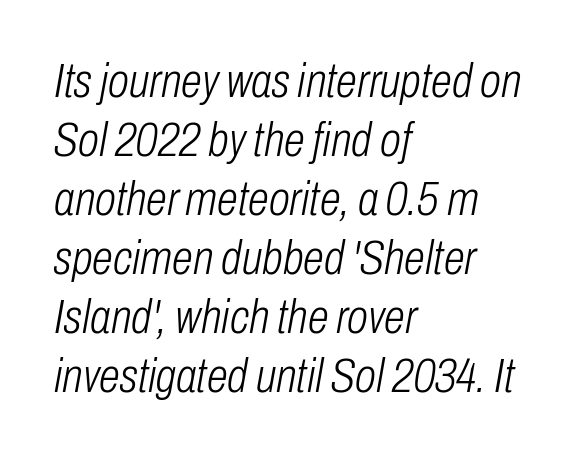
{"italic": "yes", "lean": "right", "slant_degrees": 10, "bold": "no", "weight": "light", "width": "condensed", "stroke_contrast": "low", "x_height": "medium", "monospaced": "no", "underline": "no", "align": "left", "line_spacing_ratio": 1.23, "letter_spacing": "normal", "letter_spacing_em": 0.0, "glyph_px": 48}
